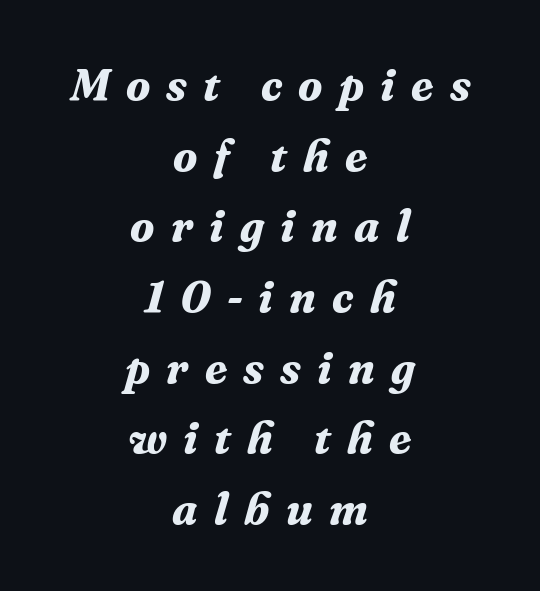
The image shows 45 px bold serif type, italic (leaning right); set centered, normal line spacing (1.57x), unusually wide letter spacing (+0.36 em), not underlined; medium stroke contrast and a medium x-height.
